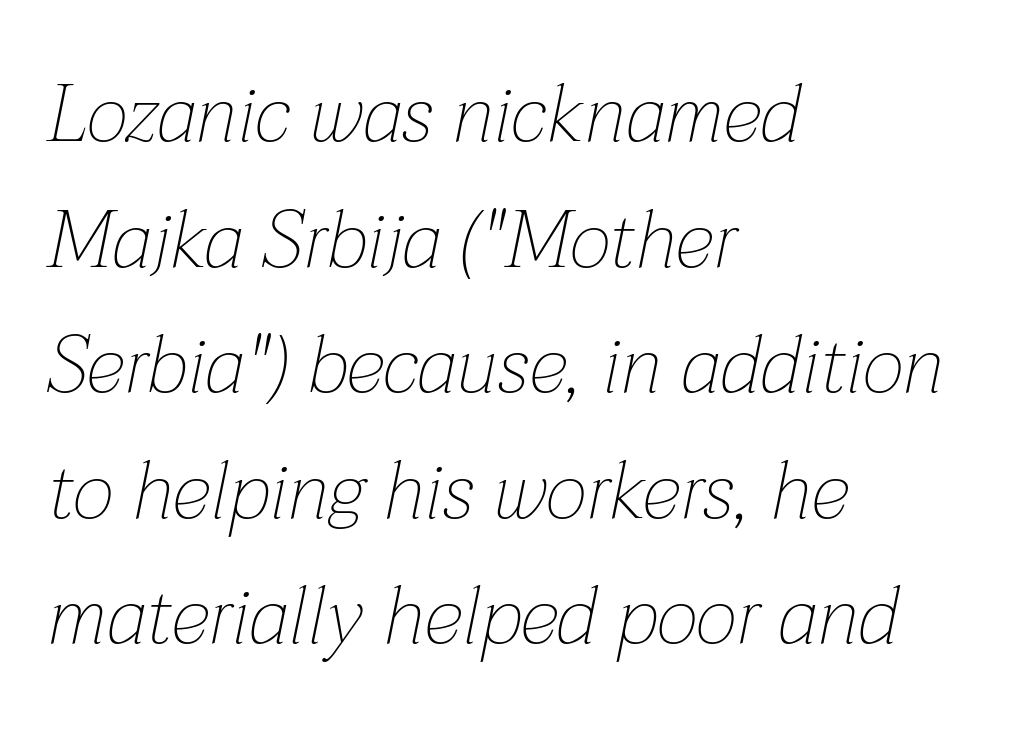
{"italic": "yes", "lean": "right", "slant_degrees": 12, "bold": "no", "weight": "thin", "width": "normal", "stroke_contrast": "low", "x_height": "medium", "monospaced": "no", "underline": "no", "align": "left", "line_spacing": "normal", "line_spacing_ratio": 1.57, "letter_spacing": "normal", "letter_spacing_em": 0.0, "glyph_px": 80}
